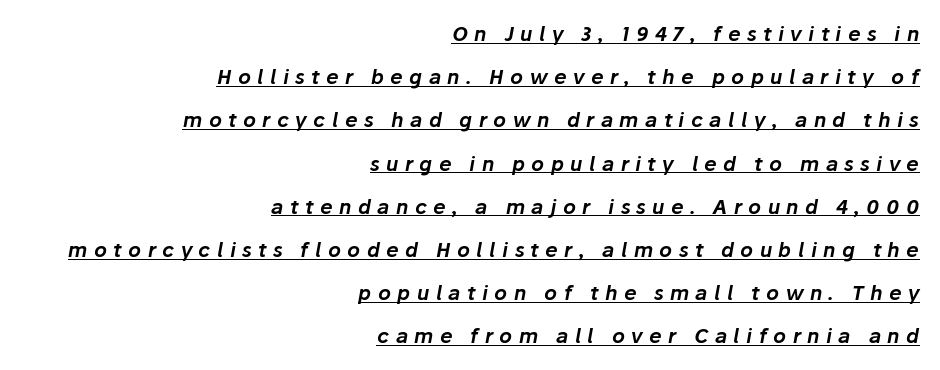
{"italic": "yes", "lean": "right", "slant_degrees": 10, "underline": "yes", "align": "right", "line_spacing": "loose", "line_spacing_ratio": 2.16, "letter_spacing": "wide", "letter_spacing_em": 0.32, "glyph_px": 20}
